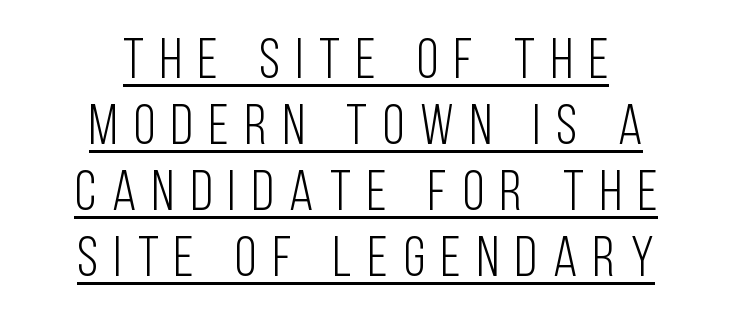
Line starts and ends both wander, symmetrically. A sans-serif font was chosen for this passage. Every word sits above its own underline. This rendering widens character spacing well past its baseline value. Is this a fixed-width face? No — the glyphs have proportional, varying widths.
